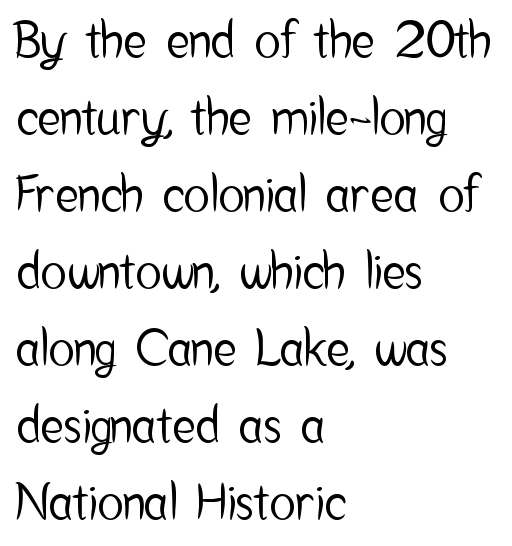
The image shows 49 px condensed sans-serif type, upright; set left-aligned, normal line spacing (1.57x), normal letter spacing, not underlined; low stroke contrast and a medium x-height.
